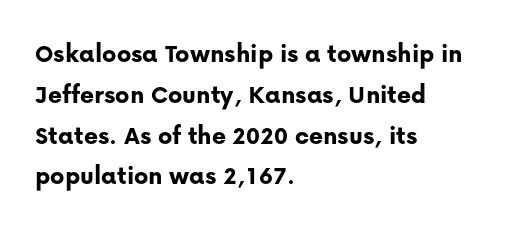
The image shows 27 px bold type, upright; set left-aligned, normal line spacing (1.51x), normal letter spacing, not underlined.
